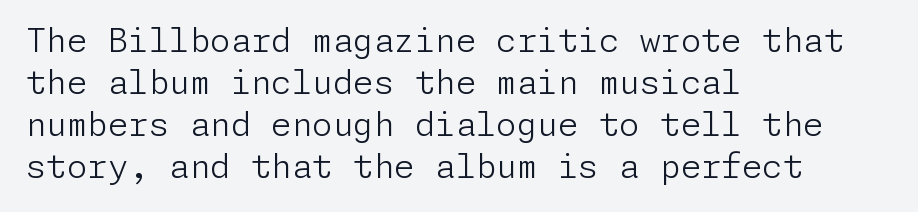
Any mark beneath the type? The region is blank. Compared with typical body copy, the letter spacing here is the same. These lines are composed in type without serifs. These lines sit exactly where default settings would place them.
